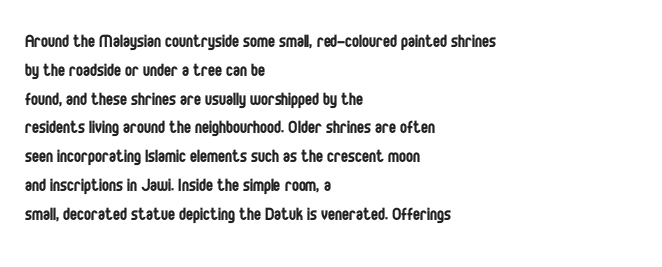
{"italic": "no", "bold": "no", "underline": "no", "align": "left", "line_spacing": "normal", "line_spacing_ratio": 1.37, "letter_spacing": "normal", "letter_spacing_em": 0.0, "glyph_px": 21}
